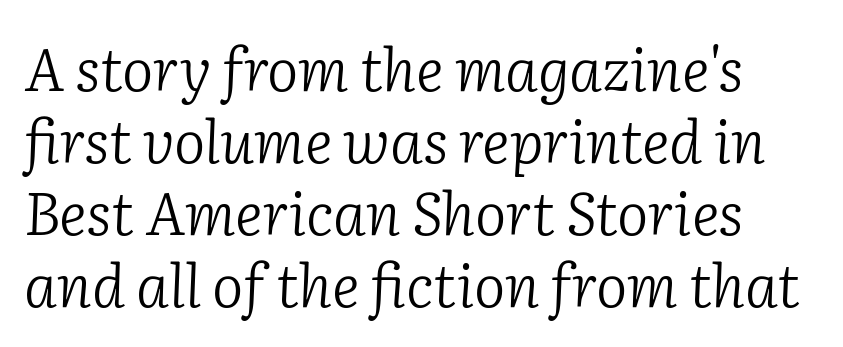
The specimen reads as italic at a glance. In terms of letterspacing, this is plain default setting. A bare baseline throughout the passage. The strokes are not fattened; the text isn't bold.
